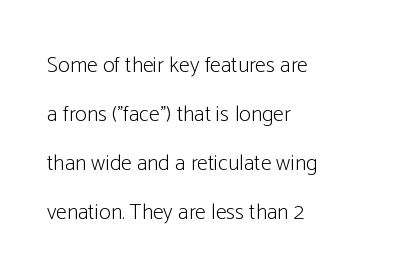
{"italic": "no", "bold": "no", "underline": "no", "align": "left", "line_spacing": "loose", "line_spacing_ratio": 2.23, "letter_spacing": "normal", "letter_spacing_em": 0.0, "glyph_px": 22}
